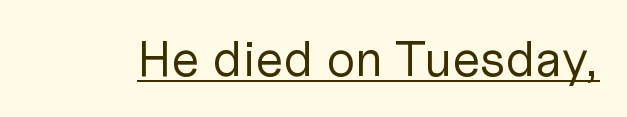
The image shows 50 px regular-weight sans-serif type, upright; set normal letter spacing, underlined; low stroke contrast and a medium x-height.
